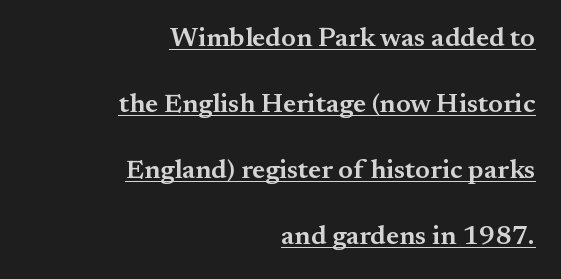
Interline gaps are noticeably wide in this sample. This is moderately heavy type, rendered in semibold. Posture: upright roman. Does a line run under the words? Yes, clearly. Caption: multi-line text, flush right, ragged left.
